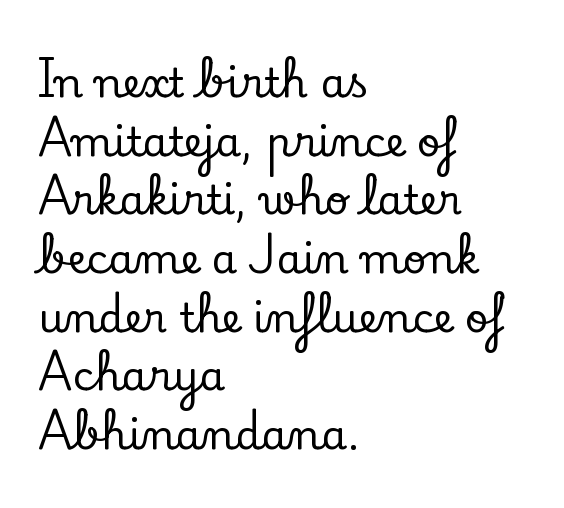
These lines are rendered in a variable-pitch font. Caption: standard tracking, unaltered. Quick note: underline off. Does the leading feel generous? No, just average.
